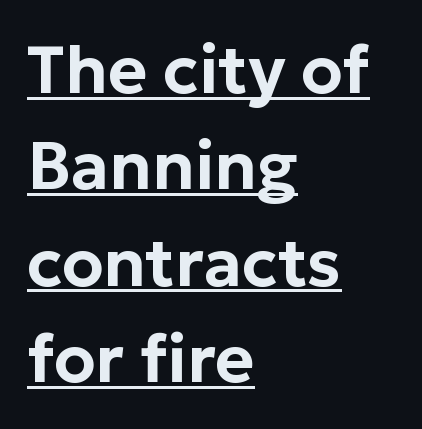
Q: Is the text italic (slanted)? A: No, it is upright.
Q: Is the typeface a serif or a sans-serif typeface? A: Sans-serif.
Q: Is the text underlined? A: Yes.
Q: How is the paragraph aligned? A: Left-aligned.
Q: Is the spacing between letters normal or unusually wide? A: Normal.
Q: Is the spacing between lines tight, normal or loose? A: Normal.
Q: Width (condensed, normal, or wide)? A: Normal.
Q: Stroke contrast? A: Low.
Q: x-height? A: Medium.
Q: Monospaced? A: No.
